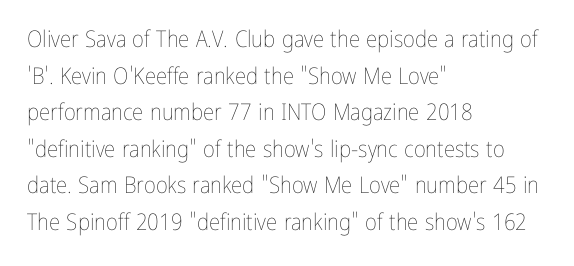
{"italic": "no", "bold": "no", "underline": "no", "align": "left", "line_spacing": "normal", "line_spacing_ratio": 1.59, "letter_spacing": "normal", "letter_spacing_em": 0.0, "glyph_px": 23}
